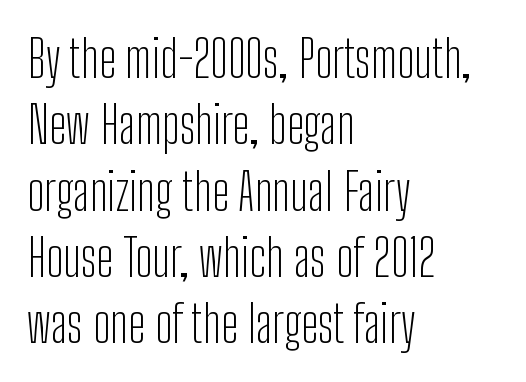
Q: Is the text bold? A: No.
Q: Is the text italic (slanted)? A: No, it is upright.
Q: Is the typeface a serif or a sans-serif typeface? A: Sans-serif.
Q: Is the text underlined? A: No.
Q: How is the paragraph aligned? A: Left-aligned.
Q: Is the spacing between letters normal or unusually wide? A: Normal.
Q: Is the spacing between lines tight, normal or loose? A: Normal.
Q: Width (condensed, normal, or wide)? A: Condensed.
Q: Stroke contrast? A: Low.
Q: x-height? A: Medium.
Q: Monospaced? A: No.
